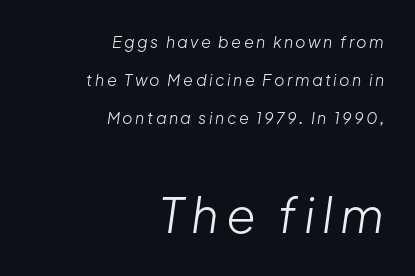
{"italic": "yes", "lean": "right", "slant_degrees": 8, "bold": "no", "weight": "light", "width": "normal", "stroke_contrast": "low", "x_height": "medium", "monospaced": "no", "underline": "no", "align": "right", "line_spacing": "loose", "line_spacing_ratio": 2.37, "larger_block": "second", "size_ratio": 3.0, "glyph_px": 48}
